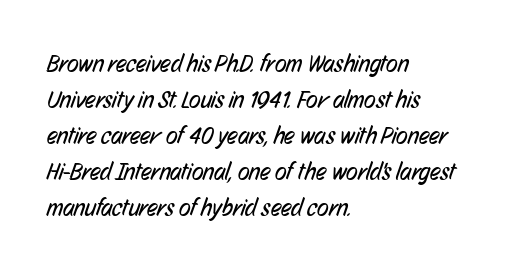
The image shows 24 px text type; set left-aligned, normal line spacing (1.5x), normal letter spacing, not underlined.
